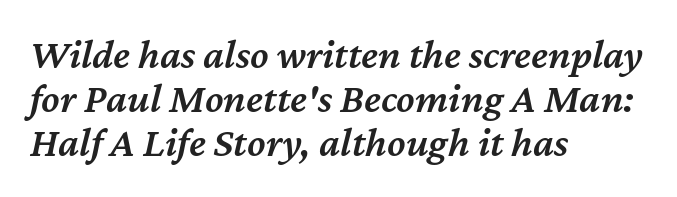
The image shows 42 px semibold type, italic (leaning right); set left-aligned, tight line spacing (1.05x), normal letter spacing, not underlined; medium stroke contrast and a medium x-height.
